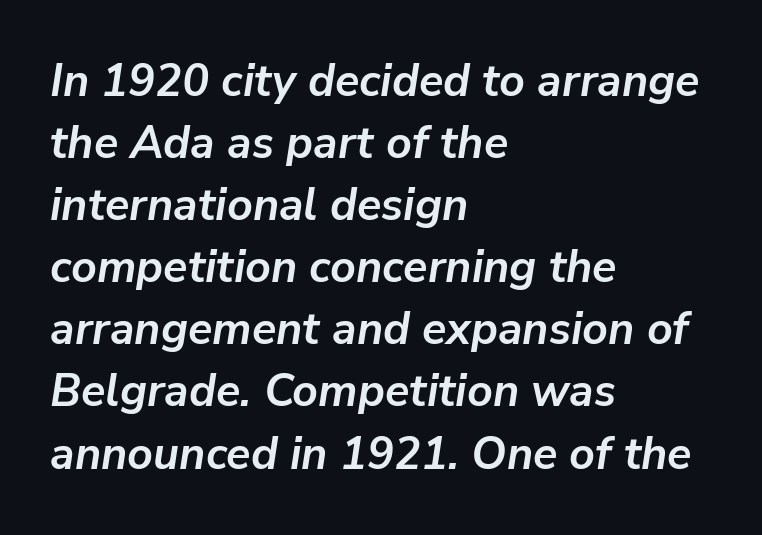
Q: Is the text bold? A: Yes.
Q: Is the text italic (slanted)? A: Yes, it leans right by about 9 degrees.
Q: Is the text underlined? A: No.
Q: How is the paragraph aligned? A: Left-aligned.
Q: Is the spacing between letters normal or unusually wide? A: Normal.
Q: Is the spacing between lines tight, normal or loose? A: Normal.
Q: Width (condensed, normal, or wide)? A: Normal.
Q: Stroke contrast? A: Low.
Q: x-height? A: Medium.
Q: Monospaced? A: No.
